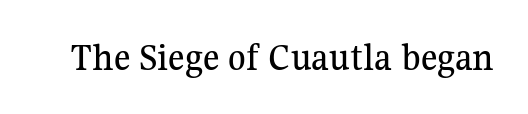
{"serif": "yes", "italic": "no", "width": "normal", "stroke_contrast": "medium", "x_height": "medium", "monospaced": "no", "underline": "no", "letter_spacing": "normal", "letter_spacing_em": 0.0, "glyph_px": 40}
